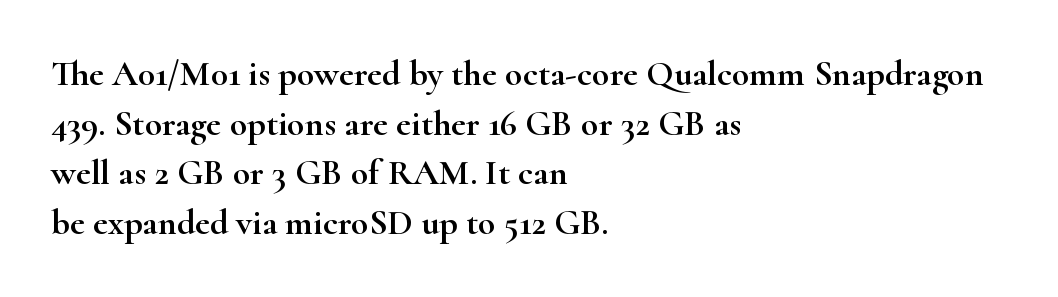
Q: Is the text italic (slanted)? A: No, it is upright.
Q: Is the typeface a serif or a sans-serif typeface? A: Serif.
Q: Is the text underlined? A: No.
Q: How is the paragraph aligned? A: Left-aligned.
Q: Is the spacing between letters normal or unusually wide? A: Normal.
Q: Is the spacing between lines tight, normal or loose? A: Normal.
Q: Width (condensed, normal, or wide)? A: Wide.
Q: Stroke contrast? A: High.
Q: x-height? A: Small.
Q: Monospaced? A: No.
